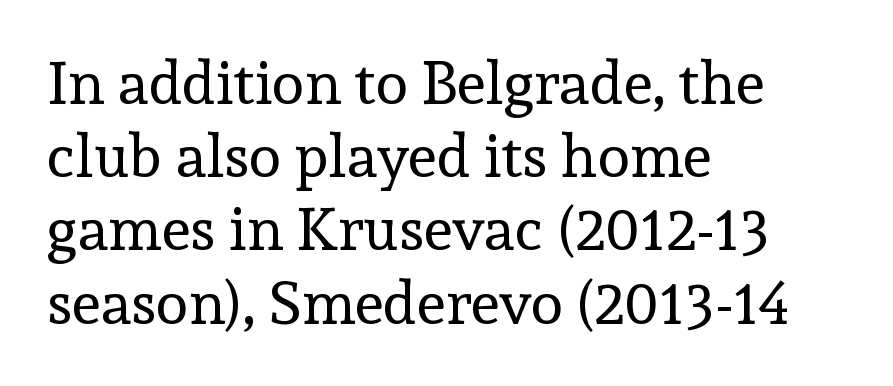
Nobody touched the tracking dial on this one. Type without underlining. Is this a sans? No — the strokes have serifs. Stroke mass is kept to a normal reading level or below.
